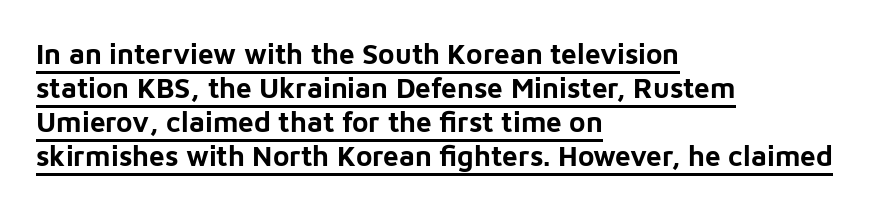
The image shows 28 px bold sans-serif type, upright; set left-aligned, line spacing 1.22x, normal letter spacing, underlined; low stroke contrast and a medium x-height.
